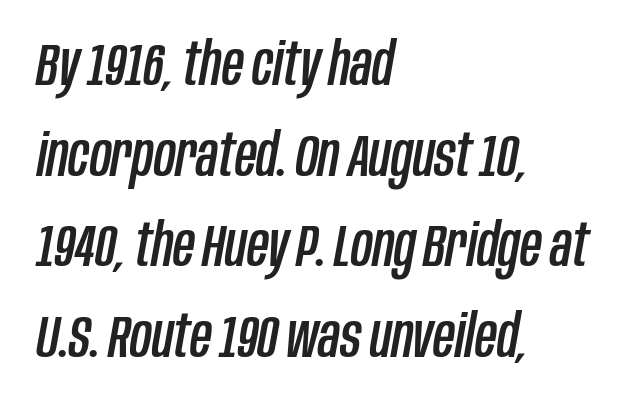
You could not count columns in this text — the font is proportionally spaced. Horizontal bands of white between lines are of average thickness. Unmarked baselines from the first word to the last. The rendering applies a slant to the glyphs. This rendering leaves character spacing at its baseline value.
